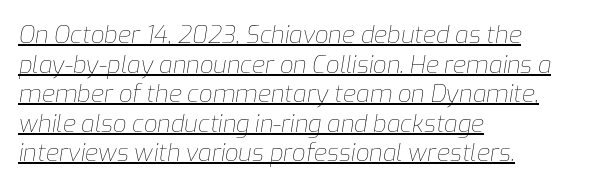
The image shows 24 px text type, italic (leaning right); set left-aligned, line spacing 1.23x, normal letter spacing, underlined.
